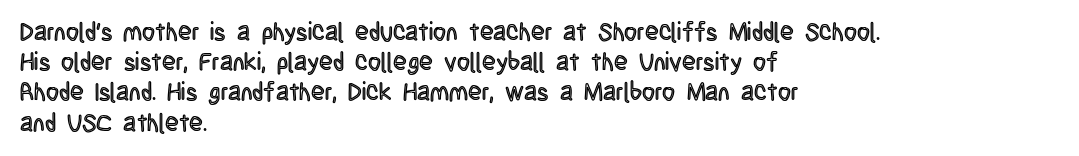
Standard letterfit; no display-style spreading of the glyphs. A typesetter would mark this as roman, not italic. Does the copy run flush right? No — it runs flush left. Words float on clear page, feet unadorned.
